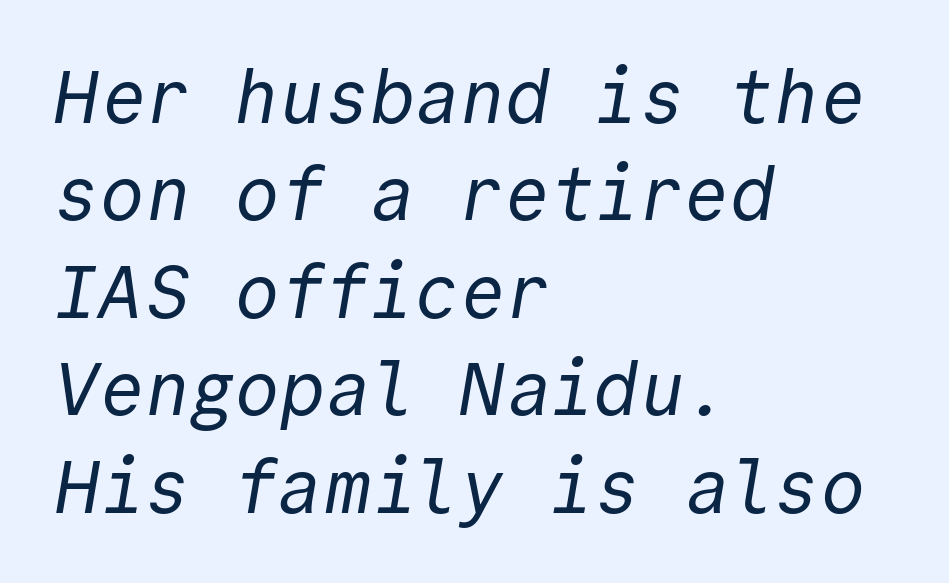
Q: Is the text bold? A: No.
Q: Is the typeface a serif or a sans-serif typeface? A: Sans-serif.
Q: Is the text underlined? A: No.
Q: How is the paragraph aligned? A: Left-aligned.
Q: Is the spacing between letters normal or unusually wide? A: Normal.
Q: Is the spacing between lines tight, normal or loose? A: Normal.
Q: Width (condensed, normal, or wide)? A: Normal.
Q: x-height? A: Medium.
Q: Monospaced? A: Yes.
